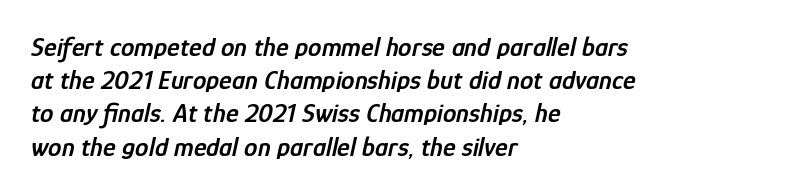
{"italic": "yes", "lean": "right", "slant_degrees": 12, "bold": "semi", "underline": "no", "align": "left", "line_spacing_ratio": 1.23, "letter_spacing": "normal", "letter_spacing_em": 0.0, "glyph_px": 27}
